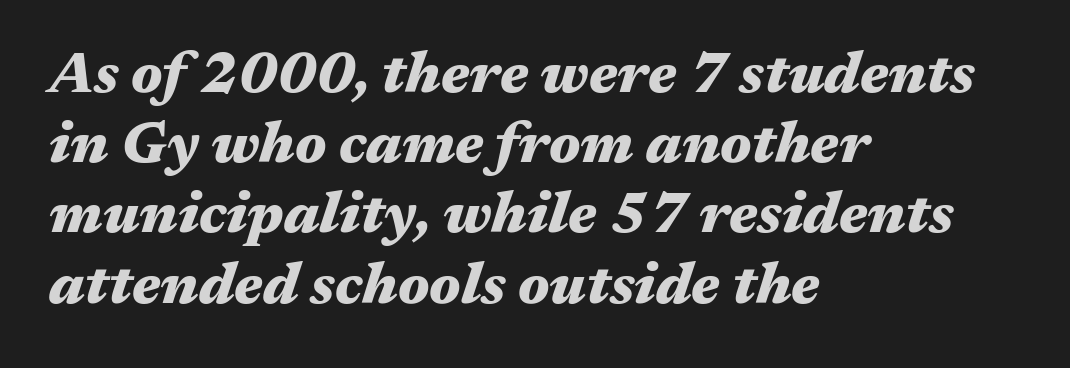
{"italic": "yes", "lean": "right", "slant_degrees": 17, "bold": "yes", "weight": "heavy", "width": "wide", "stroke_contrast": "medium", "x_height": "medium", "monospaced": "no", "underline": "no", "align": "left", "line_spacing_ratio": 1.21, "letter_spacing": "normal", "letter_spacing_em": 0.0, "glyph_px": 58}
